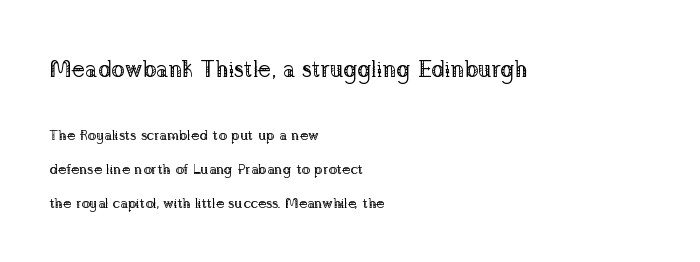
The image shows 23 px text type, upright; set left-aligned, loose line spacing (2.42x), normal letter spacing, not underlined; the first (top) block is 1.64x larger.
